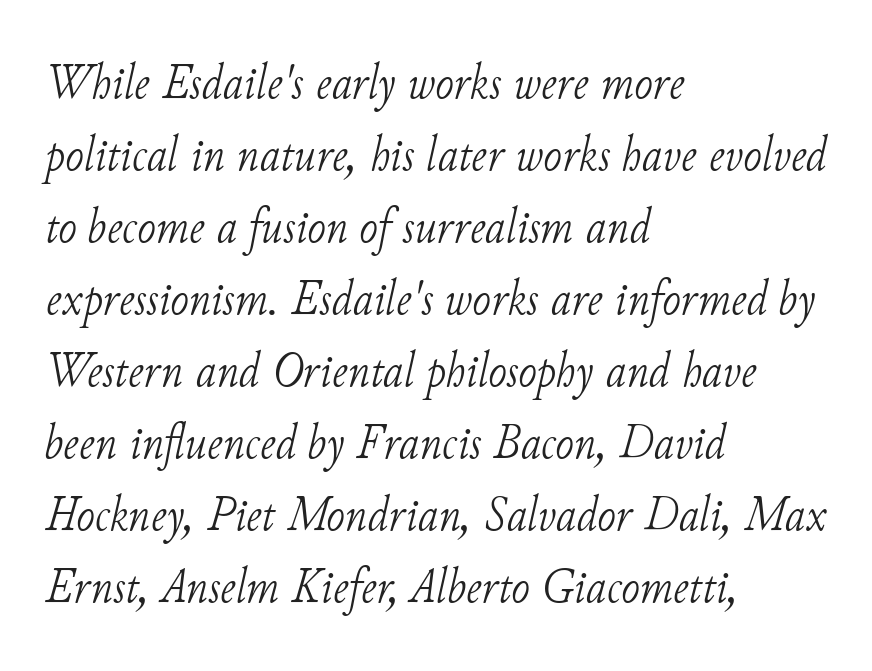
Q: Is the text bold? A: No.
Q: Is the text italic (slanted)? A: Yes, it leans right by about 11 degrees.
Q: Is the typeface a serif or a sans-serif typeface? A: Serif.
Q: Is the text underlined? A: No.
Q: How is the paragraph aligned? A: Left-aligned.
Q: Is the spacing between letters normal or unusually wide? A: Normal.
Q: Is the spacing between lines tight, normal or loose? A: Normal.
Q: Width (condensed, normal, or wide)? A: Normal.
Q: Stroke contrast? A: Low.
Q: x-height? A: Small.
Q: Monospaced? A: No.
